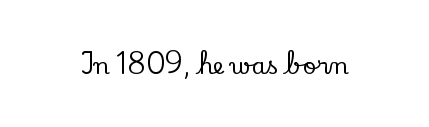
The image shows 23 px text type, upright; set normal letter spacing, not underlined.
